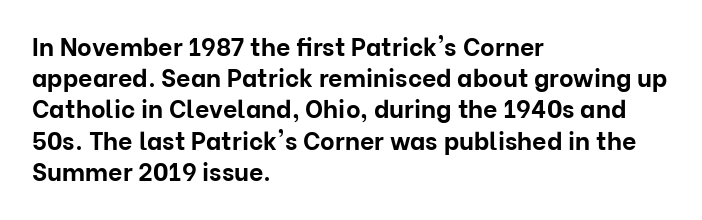
Q: Is the text bold? A: Yes.
Q: Is the text italic (slanted)? A: No, it is upright.
Q: Is the text underlined? A: No.
Q: How is the paragraph aligned? A: Left-aligned.
Q: Is the spacing between letters normal or unusually wide? A: Normal.
Q: Is the spacing between lines tight, normal or loose? A: Normal.
